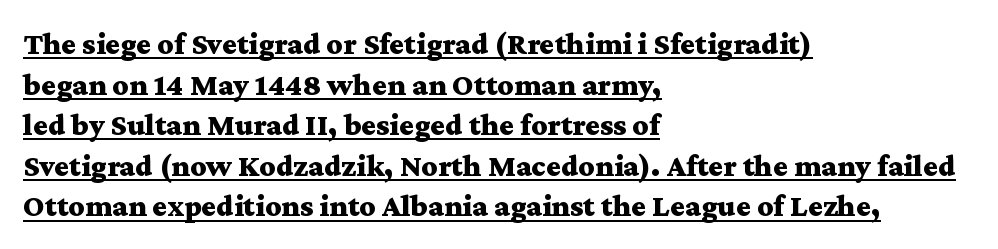
The image shows 31 px bold, wide serif type, upright; set left-aligned, normal line spacing (1.31x), normal letter spacing, underlined; medium stroke contrast and a medium x-height.
